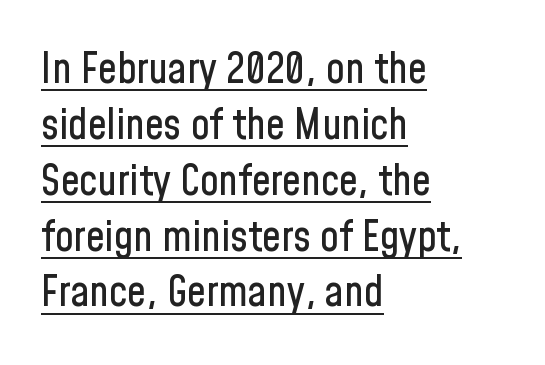
Q: Is the text italic (slanted)? A: No, it is upright.
Q: Is the typeface a serif or a sans-serif typeface? A: Sans-serif.
Q: Is the text underlined? A: Yes.
Q: How is the paragraph aligned? A: Left-aligned.
Q: Is the spacing between letters normal or unusually wide? A: Normal.
Q: Is the spacing between lines tight, normal or loose? A: Normal.
Q: Width (condensed, normal, or wide)? A: Condensed.
Q: Stroke contrast? A: Low.
Q: x-height? A: Medium.
Q: Monospaced? A: No.
